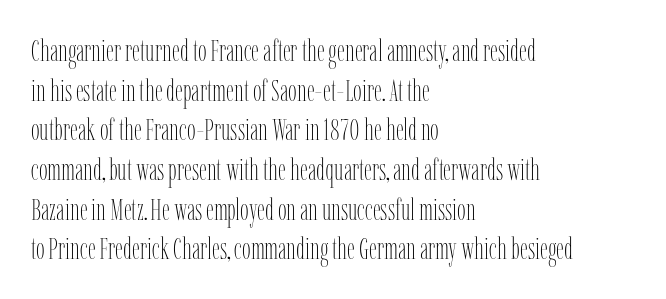
Q: Is the text bold? A: No.
Q: Is the text italic (slanted)? A: No, it is upright.
Q: Is the text underlined? A: No.
Q: How is the paragraph aligned? A: Left-aligned.
Q: Is the spacing between letters normal or unusually wide? A: Normal.
Q: Is the spacing between lines tight, normal or loose? A: Normal.
Q: Width (condensed, normal, or wide)? A: Condensed.
Q: Stroke contrast? A: Low.
Q: x-height? A: Medium.
Q: Monospaced? A: No.
